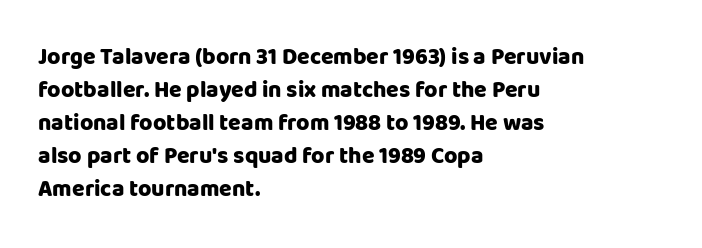
The gaps between neighbouring characters are ordinary and unremarkable. A dark, heavy texture on the line: the type is bold. Leftover space on each line is placed entirely after the last word. Reading down the column, the eye jumps a familiar distance to each next line. This is the regular roman posture of the typeface.
